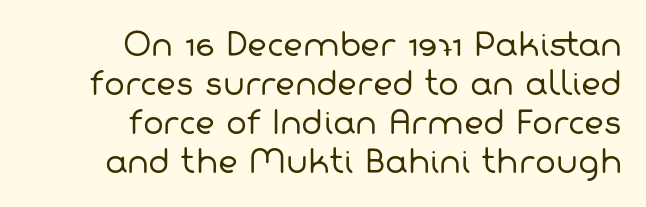
{"serif": "no", "bold": "no", "weight": "regular", "width": "normal", "stroke_contrast": "low", "x_height": "medium", "monospaced": "no", "underline": "no", "align": "right", "line_spacing": "normal", "line_spacing_ratio": 1.26, "letter_spacing": "normal", "letter_spacing_em": 0.0, "glyph_px": 31}
